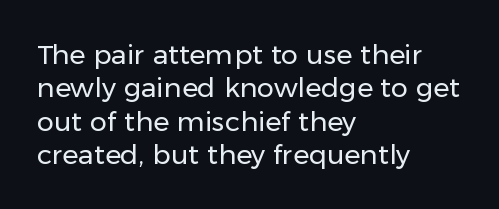
The image shows 27 px text type, upright; set left-aligned, line spacing 1.24x, normal letter spacing, not underlined.
